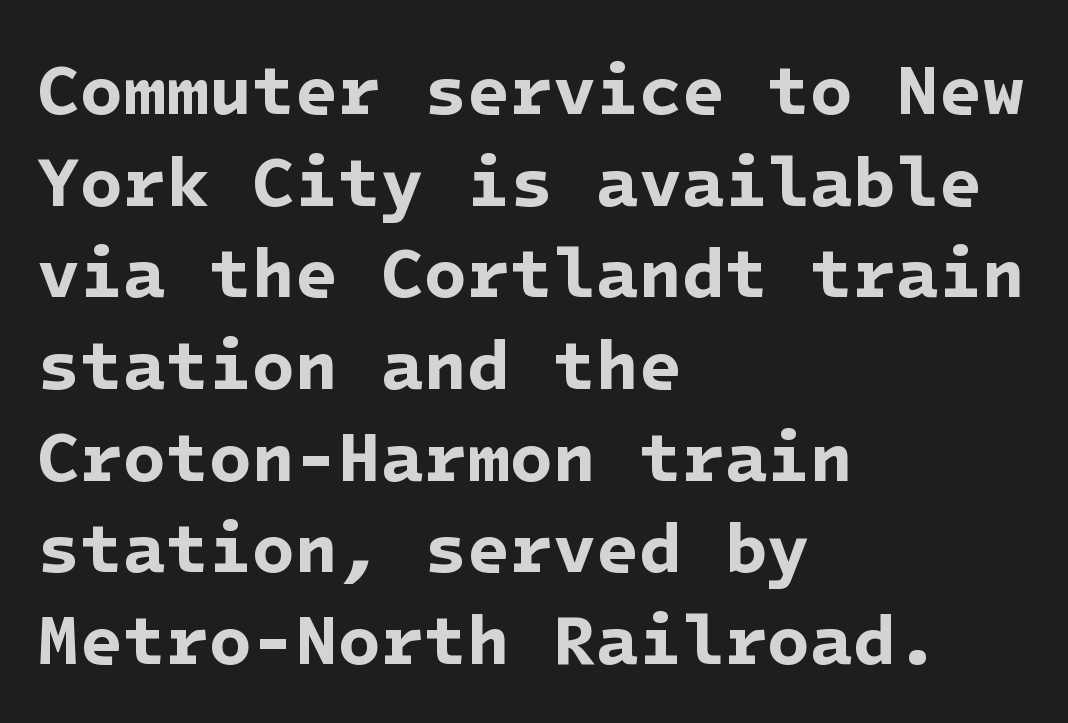
{"serif": "no", "bold": "yes", "weight": "bold", "width": "normal", "stroke_contrast": "low", "x_height": "medium", "underline": "no", "align": "left", "line_spacing": "normal", "line_spacing_ratio": 1.31, "letter_spacing": "normal", "letter_spacing_em": 0.0, "glyph_px": 70}
